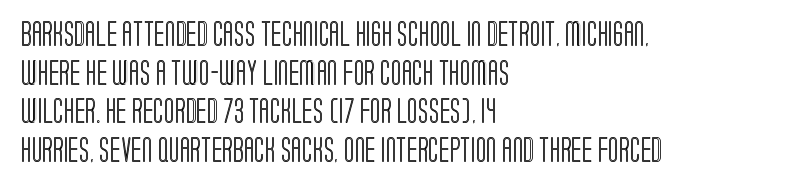
Inter-character spacing is left at the font's built-in metrics. Quick note: underline off. Horizontal alignment here is leftward, the default for most running prose. Posture: vertical. Line spacing here is normal.
